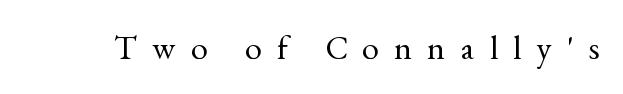
The image shows 34 px regular-weight serif type, upright; set unusually wide letter spacing (+0.45 em), not underlined; a small x-height.
